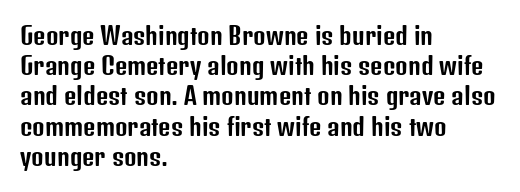
Leading: standard. Ascenders rise straight up at ninety degrees. The text block is weighted toward the left margin, trailing off unevenly rightward. Default kerning and tracking; the words read as compact shapes. Underlining? Definitely not there.
